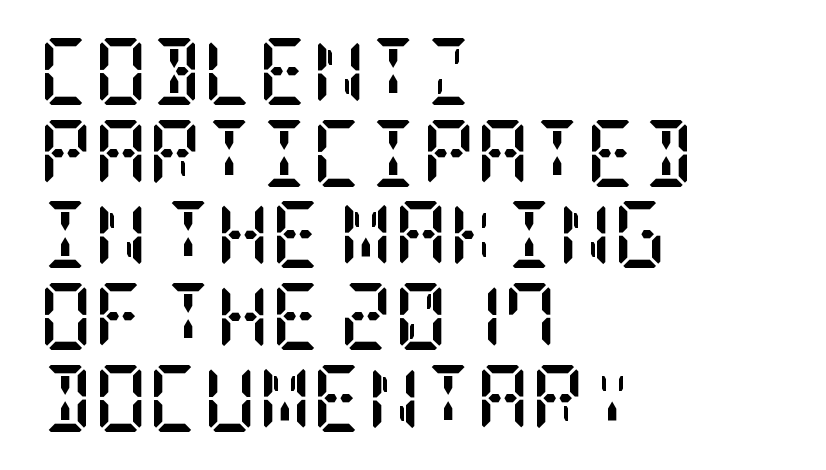
The image shows 67 px semibold, condensed serif type, upright; set left-aligned, line spacing 1.22x, normal letter spacing, not underlined; low stroke contrast and a large x-height.
